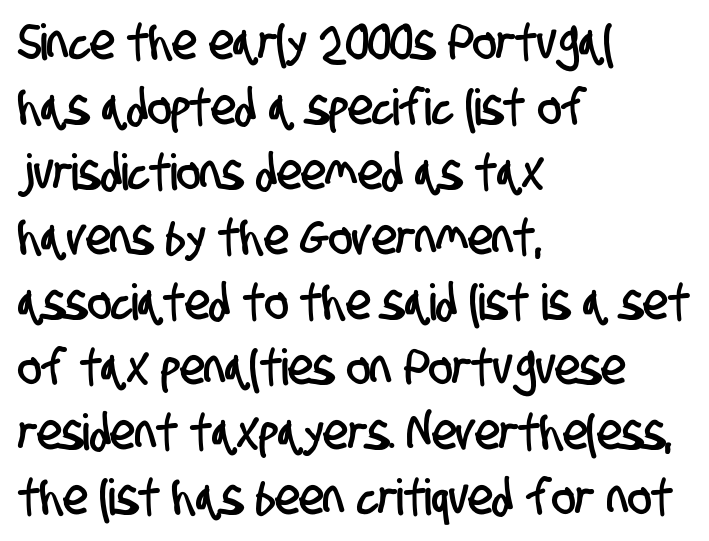
Here the designer chose a conventional face with non-uniform glyph widths. The rendering shows plain stroke endings on the letterforms — a sans-serif design. The passage shown is not underscored anywhere. Does extra space separate the letters? No, they use regular spacing. Summary of vertical rhythm: regular, with standard interline spacing. Compared with a centered layout, this one pins lines to the left instead.
